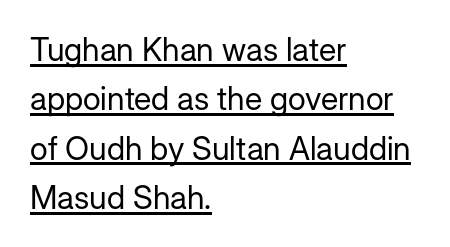
Q: Is the text bold? A: No.
Q: Is the text italic (slanted)? A: No, it is upright.
Q: Is the typeface a serif or a sans-serif typeface? A: Sans-serif.
Q: Is the text underlined? A: Yes.
Q: How is the paragraph aligned? A: Left-aligned.
Q: Is the spacing between letters normal or unusually wide? A: Normal.
Q: Is the spacing between lines tight, normal or loose? A: Normal.
Q: Width (condensed, normal, or wide)? A: Normal.
Q: Stroke contrast? A: Low.
Q: x-height? A: Medium.
Q: Monospaced? A: No.
